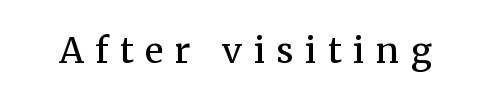
{"serif": "yes", "italic": "no", "bold": "no", "weight": "regular", "width": "normal", "stroke_contrast": "medium", "x_height": "medium", "monospaced": "no", "underline": "no", "letter_spacing": "wide", "letter_spacing_em": 0.33, "glyph_px": 35}
